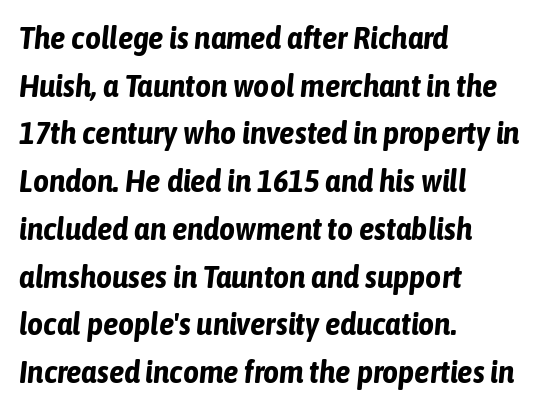
The image shows 31 px bold, condensed type, italic (leaning right); set left-aligned, normal line spacing (1.54x), normal letter spacing, not underlined; low stroke contrast and a medium x-height.
